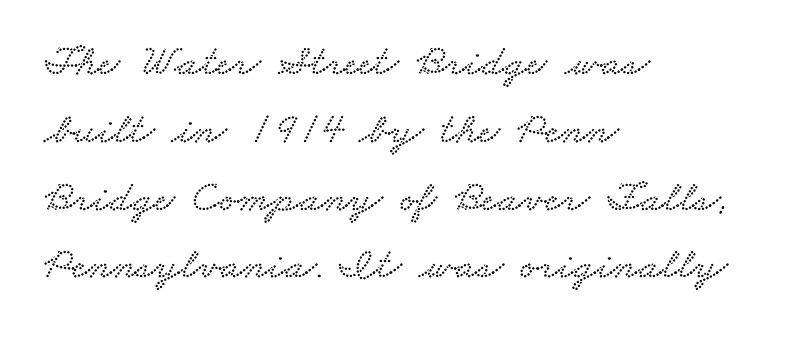
{"serif": "yes", "width": "wide", "stroke_contrast": "low", "x_height": "small", "monospaced": "no", "underline": "no", "align": "left", "line_spacing": "normal", "line_spacing_ratio": 1.54, "letter_spacing": "normal", "letter_spacing_em": 0.0, "glyph_px": 44}
